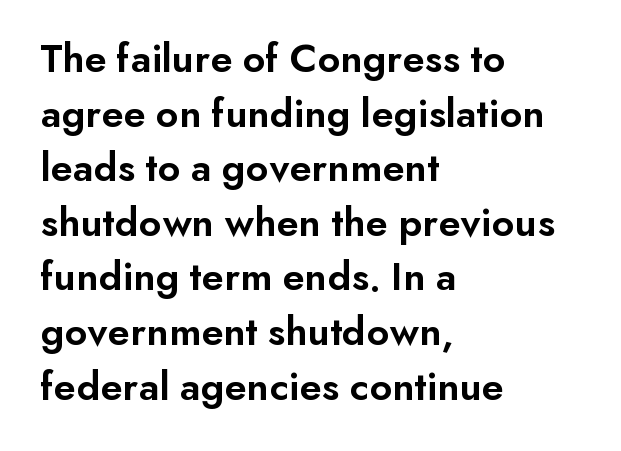
Q: Is the text bold? A: Semi-bold.
Q: Is the text italic (slanted)? A: No, it is upright.
Q: Is the typeface a serif or a sans-serif typeface? A: Sans-serif.
Q: Is the text underlined? A: No.
Q: How is the paragraph aligned? A: Left-aligned.
Q: Is the spacing between letters normal or unusually wide? A: Normal.
Q: Is the spacing between lines tight, normal or loose? A: Normal.
Q: Width (condensed, normal, or wide)? A: Normal.
Q: Stroke contrast? A: Low.
Q: x-height? A: Small.
Q: Monospaced? A: No.
